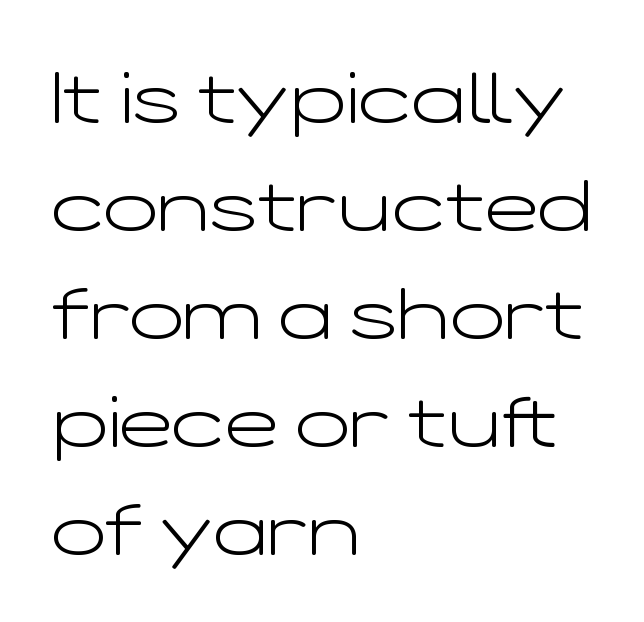
Vertical strokes here are truly vertical. These lines are set flush left with a ragged right edge. The face used here is a sans, in the tradition of grotesques and geometrics. You could call the tracking neutral — neither tight nor loose. Counters stay open thanks to moderate or lighter strokes. Spacing verdict: proportional, widths tailored to each character.
